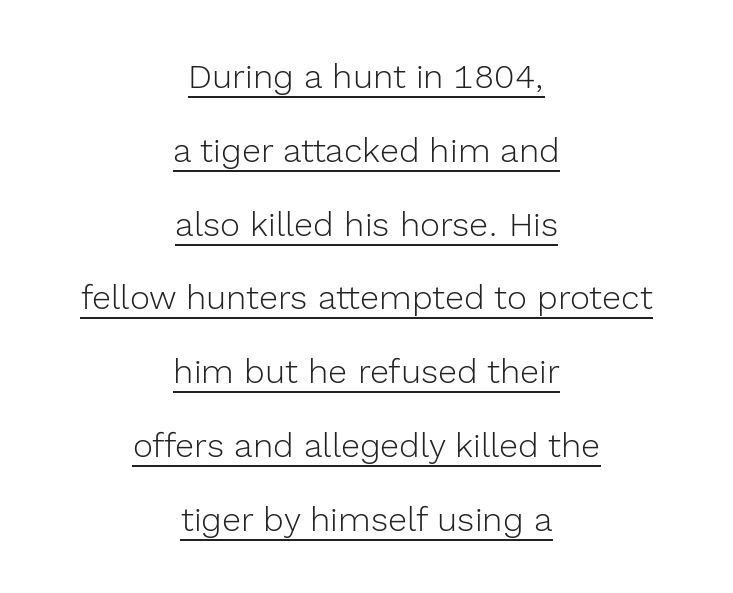
{"serif": "no", "italic": "no", "bold": "no", "weight": "light", "width": "normal", "x_height": "medium", "monospaced": "no", "underline": "yes", "align": "center", "line_spacing": "loose", "line_spacing_ratio": 2.17, "letter_spacing": "normal", "letter_spacing_em": 0.0, "glyph_px": 34}
